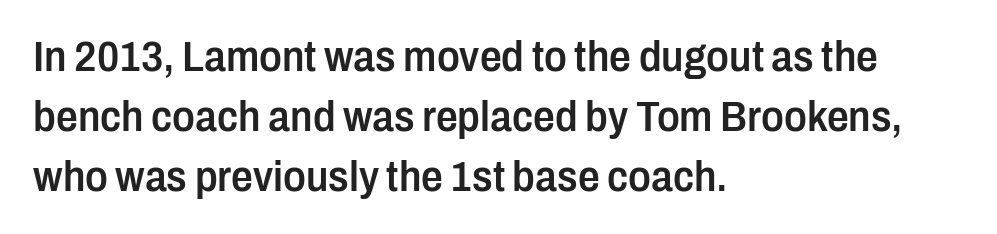
Q: Is the text bold? A: Semi-bold.
Q: Is the text italic (slanted)? A: No, it is upright.
Q: Is the typeface a serif or a sans-serif typeface? A: Sans-serif.
Q: Is the text underlined? A: No.
Q: How is the paragraph aligned? A: Left-aligned.
Q: Is the spacing between letters normal or unusually wide? A: Normal.
Q: Is the spacing between lines tight, normal or loose? A: Normal.
Q: Width (condensed, normal, or wide)? A: Condensed.
Q: Stroke contrast? A: Low.
Q: x-height? A: Medium.
Q: Monospaced? A: No.
